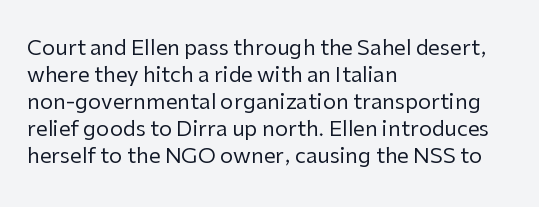
The image shows 21 px text type, upright; set left-aligned, normal line spacing (1.28x), normal letter spacing, not underlined.
